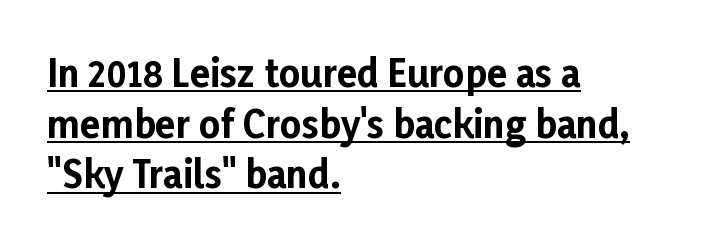
Q: Is the text bold? A: Yes.
Q: Is the text italic (slanted)? A: No, it is upright.
Q: Is the typeface a serif or a sans-serif typeface? A: Sans-serif.
Q: Is the text underlined? A: Yes.
Q: How is the paragraph aligned? A: Left-aligned.
Q: Is the spacing between letters normal or unusually wide? A: Normal.
Q: Is the spacing between lines tight, normal or loose? A: Normal.
Q: Width (condensed, normal, or wide)? A: Normal.
Q: Stroke contrast? A: Low.
Q: x-height? A: Medium.
Q: Monospaced? A: No.
